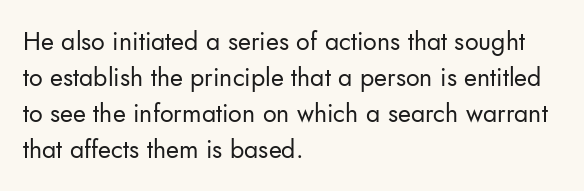
{"italic": "no", "bold": "no", "underline": "no", "align": "left", "line_spacing": "normal", "line_spacing_ratio": 1.44, "letter_spacing": "normal", "letter_spacing_em": 0.0, "glyph_px": 25}
